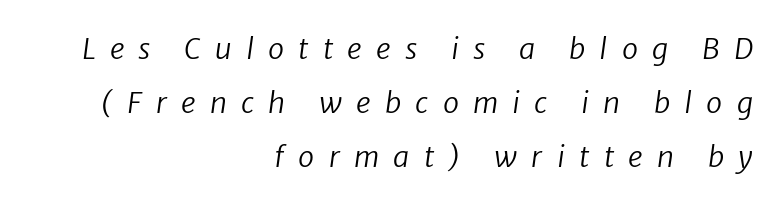
You could only call the tracking loose — the letters float apart. The rendering anchors every line to the right-hand side. The words here are not underlined. Note: no serifs on the glyphs.
